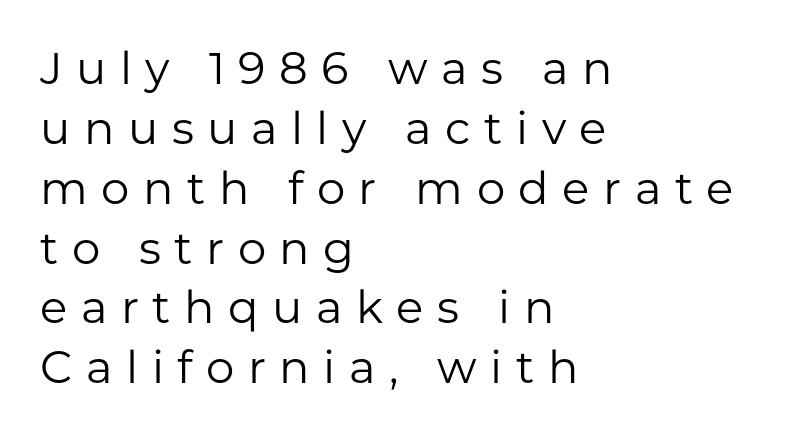
The image shows 45 px regular-weight sans-serif type, upright; set left-aligned, normal line spacing (1.33x), unusually wide letter spacing (+0.3 em), not underlined; low stroke contrast and a medium x-height.
